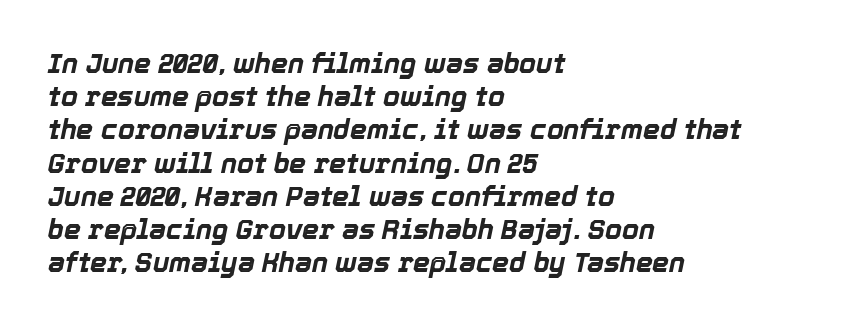
{"italic": "yes", "lean": "right", "slant_degrees": 12, "bold": "yes", "underline": "no", "align": "left", "line_spacing_ratio": 1.23, "letter_spacing": "normal", "letter_spacing_em": 0.0, "glyph_px": 27}
